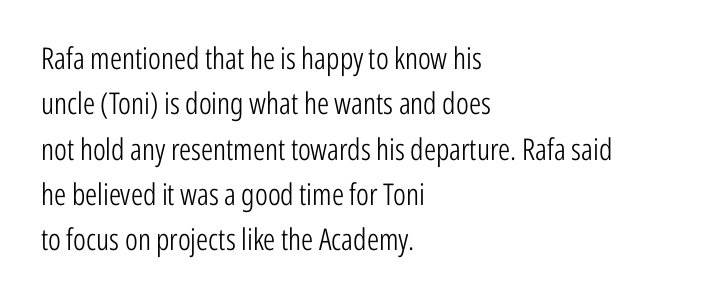
{"serif": "no", "italic": "no", "bold": "no", "weight": "light", "width": "condensed", "stroke_contrast": "low", "x_height": "medium", "monospaced": "no", "underline": "no", "align": "left", "line_spacing": "normal", "line_spacing_ratio": 1.51, "letter_spacing": "normal", "letter_spacing_em": 0.0, "glyph_px": 30}
